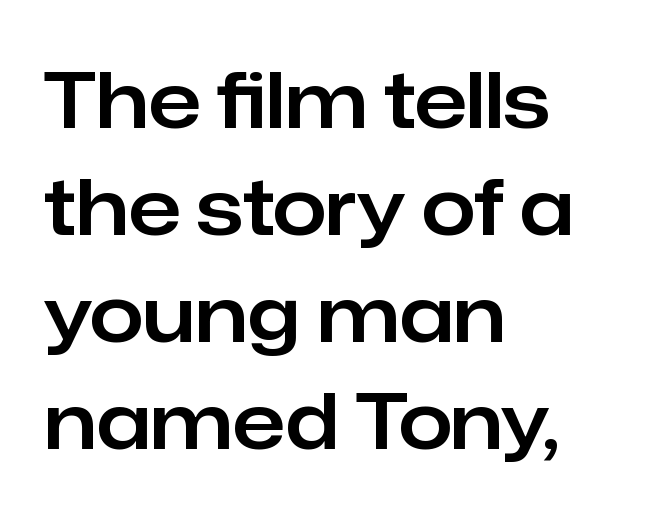
The image shows 77 px sans-serif type, upright; set left-aligned, normal line spacing (1.39x), normal letter spacing, not underlined; low stroke contrast and a medium x-height.
